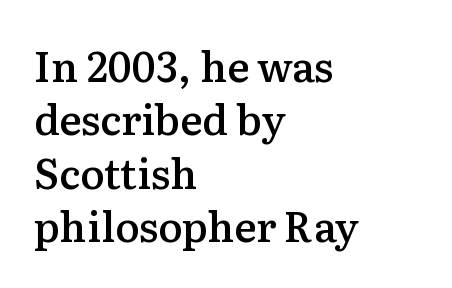
{"serif": "yes", "italic": "no", "bold": "semi", "weight": "semibold", "width": "normal", "stroke_contrast": "medium", "x_height": "medium", "monospaced": "no", "underline": "no", "align": "left", "line_spacing": "normal", "line_spacing_ratio": 1.3, "letter_spacing": "normal", "letter_spacing_em": 0.0, "glyph_px": 41}
